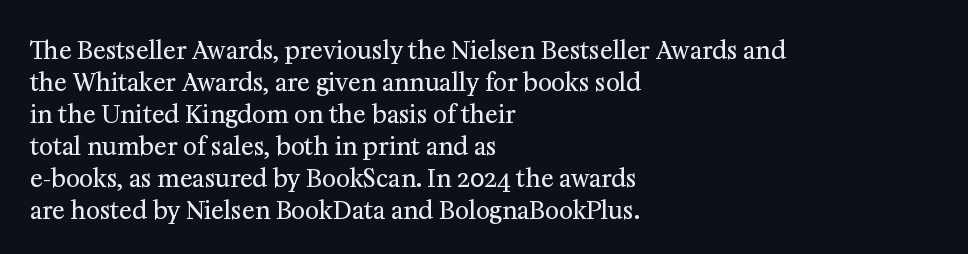
A bare baseline throughout the passage. Does the lettering tilt? It doesn't — this is upright. Leftover space on each line is placed entirely after the last word. Regarding leading, the lines here are spaced in the standard way. Inter-character spacing is left at the font's built-in metrics. Compared with a typical body face, this is equally light or lighter still.
